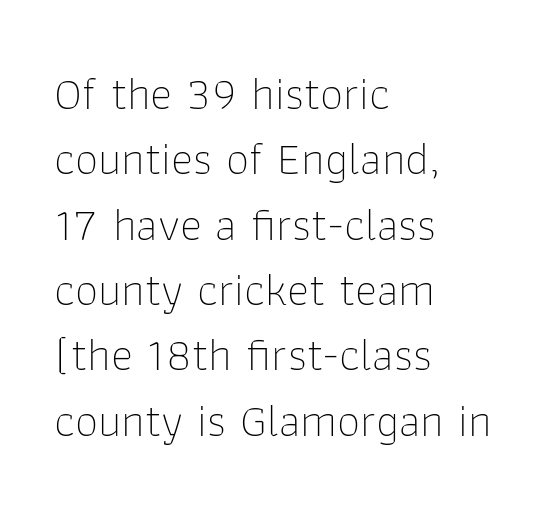
Think of a printed novel: that variable character pitch is what you see here. Alignment: flush left. The glyphs are unaccompanied by any horizontal stroke below them. No extra tracking has been applied to these lines. These lines were composed using upright roman letters.
